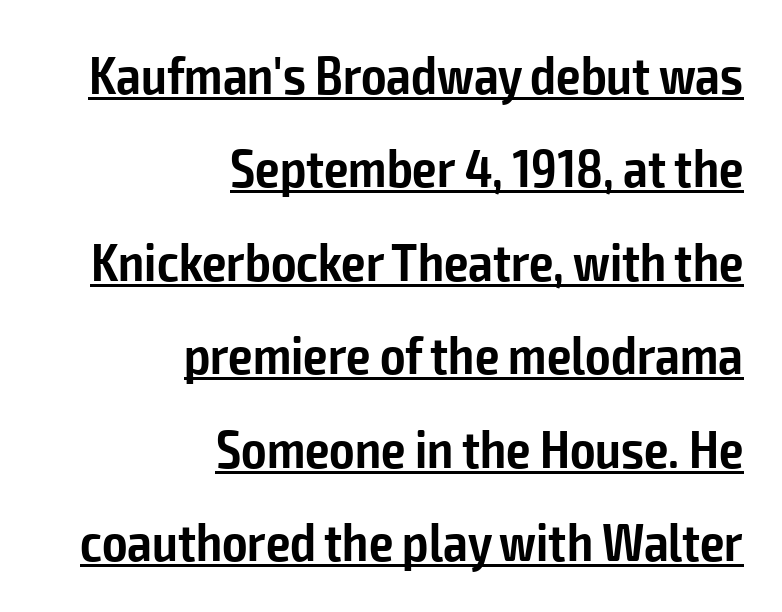
{"serif": "no", "italic": "no", "bold": "semi", "weight": "semibold", "width": "condensed", "stroke_contrast": "low", "x_height": "medium", "monospaced": "no", "underline": "yes", "align": "right", "line_spacing_ratio": 1.73, "letter_spacing": "normal", "letter_spacing_em": 0.0, "glyph_px": 54}
